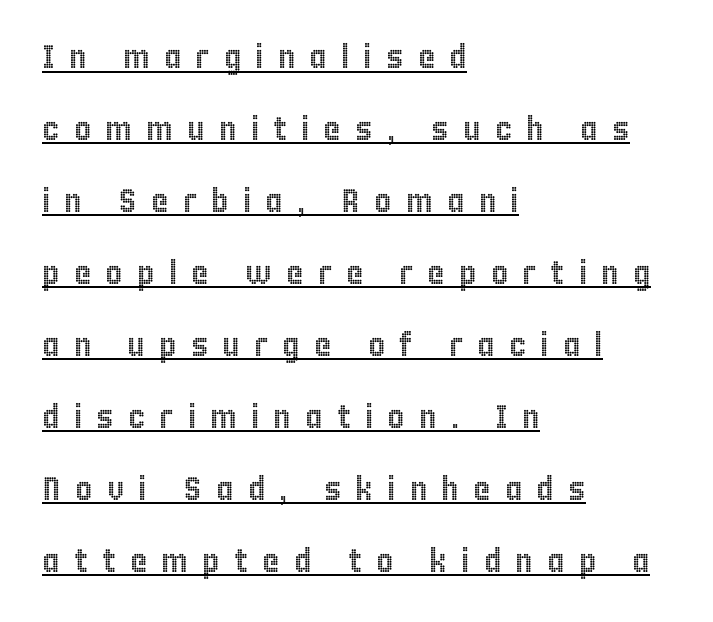
The image shows 33 px condensed type, upright; set left-aligned, loose line spacing (2.18x), unusually wide letter spacing (+0.43 em), underlined; a large x-height.
